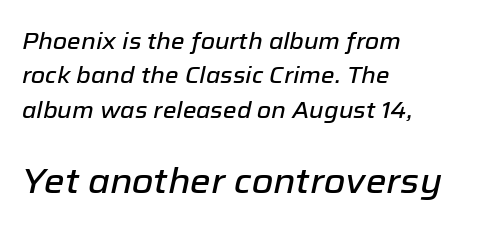
Q: Is the text italic (slanted)? A: Yes, it leans right by about 12 degrees.
Q: Is the text underlined? A: No.
Q: How is the paragraph aligned? A: Left-aligned.
Q: Is the spacing between letters normal or unusually wide? A: Normal.
Q: Is the spacing between lines tight, normal or loose? A: Normal.
Q: Which block of text is set in a larger size, the first (top) or the second (bottom)? A: The second (bottom) one.
Q: Width (condensed, normal, or wide)? A: Normal.
Q: Stroke contrast? A: Low.
Q: x-height? A: Medium.
Q: Monospaced? A: No.
